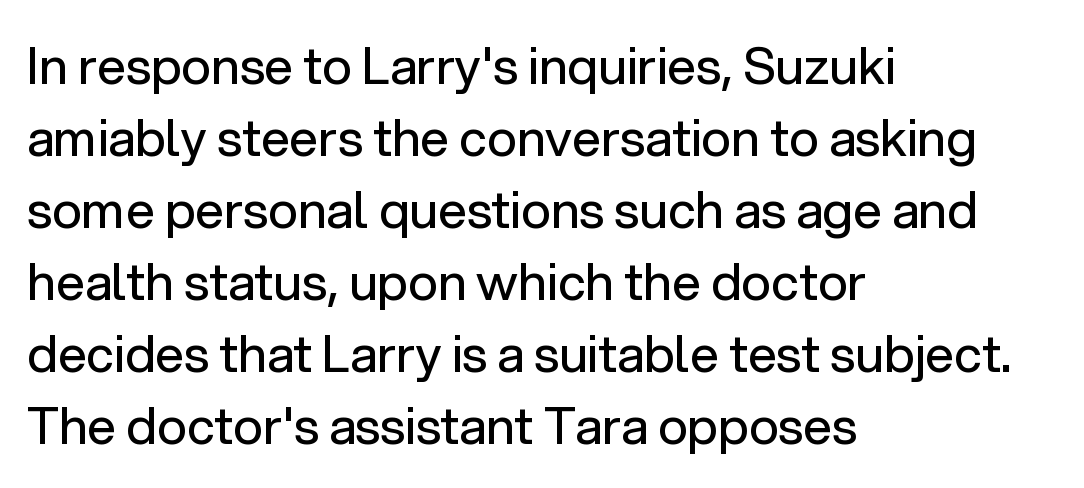
Notice how descenders clear the ascenders below comfortably — that's standard leading. Nothing heavy about these letters — not bold at all. This rendering leaves character spacing at its baseline value. Every character sits straight up, as roman type does.
